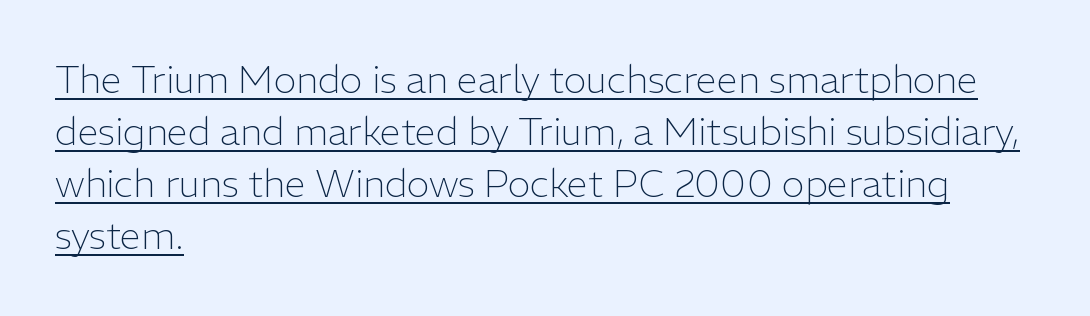
The image shows 38 px light sans-serif type, upright; set left-aligned, normal line spacing (1.37x), normal letter spacing, underlined; low stroke contrast and a medium x-height.
